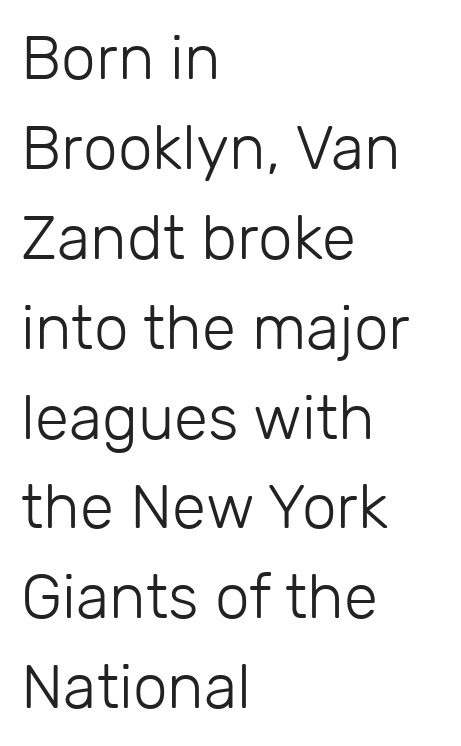
Q: Is the text bold? A: No.
Q: Is the text italic (slanted)? A: No, it is upright.
Q: Is the typeface a serif or a sans-serif typeface? A: Sans-serif.
Q: Is the text underlined? A: No.
Q: How is the paragraph aligned? A: Left-aligned.
Q: Is the spacing between letters normal or unusually wide? A: Normal.
Q: Is the spacing between lines tight, normal or loose? A: Normal.
Q: Width (condensed, normal, or wide)? A: Normal.
Q: Stroke contrast? A: Low.
Q: x-height? A: Medium.
Q: Monospaced? A: No.
